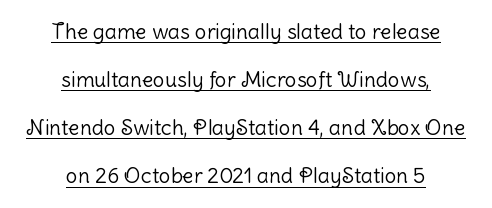
It's the straight-up-and-down kind of type. Loosely led — the rows are spread out. Caption: multi-line text, centered on the measure. Stroke thickness stays within the range of a standard reading face or lighter. The rendering uses the underline text-decoration. What stands out about the letter spacing? Nothing — it is the standard amount.
